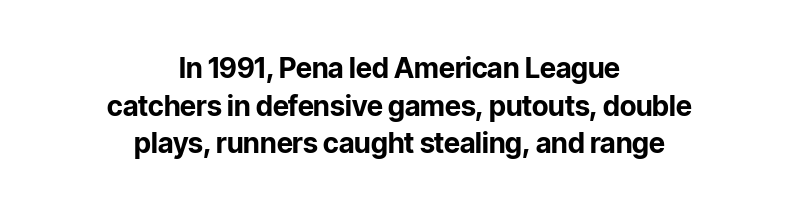
{"serif": "no", "italic": "no", "bold": "yes", "weight": "bold", "width": "normal", "stroke_contrast": "low", "x_height": "medium", "monospaced": "no", "underline": "no", "align": "center", "line_spacing": "normal", "line_spacing_ratio": 1.34, "letter_spacing": "normal", "letter_spacing_em": 0.0, "glyph_px": 28}
